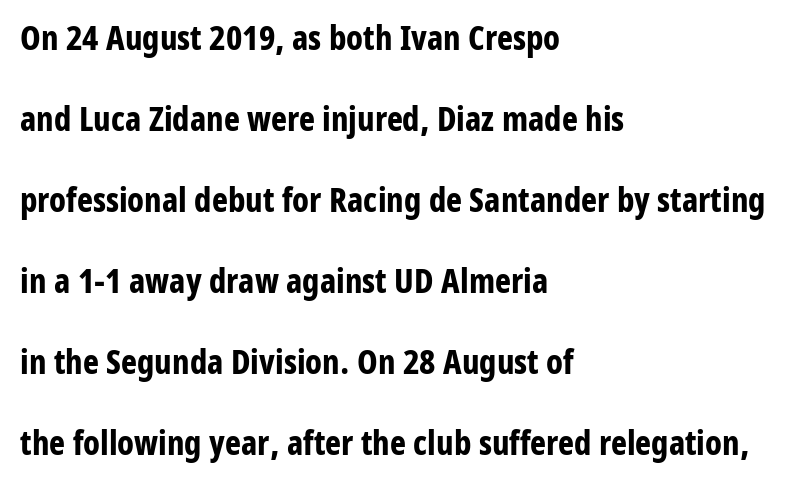
Note the varied advance widths — an 'i' is clearly narrower than an 'm'. The passage shown is typeset with a sans-serif family. A typesetter would call this leading open, well beyond the default. Posture: upright roman. There is no visible air inserted between adjacent glyphs.
